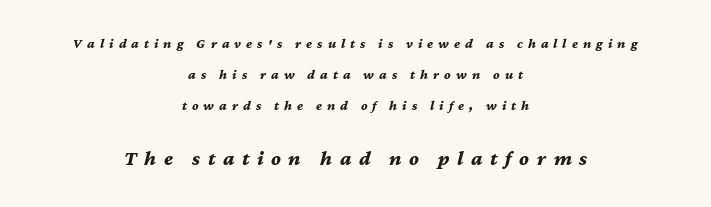
{"italic": "yes", "lean": "right", "slant_degrees": 12, "bold": "yes", "underline": "no", "align": "center", "line_spacing": "loose", "line_spacing_ratio": 2.22, "letter_spacing": "wide", "letter_spacing_em": 0.36, "larger_block": "second", "size_ratio": 1.5, "glyph_px": 21}
